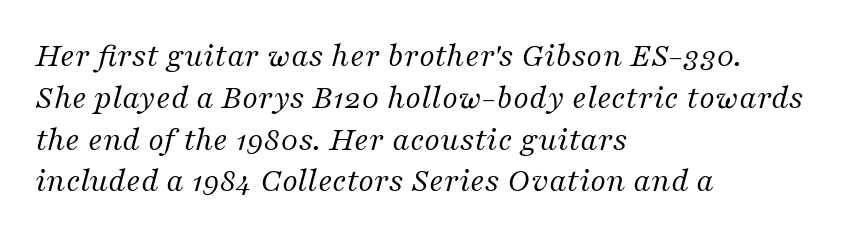
Q: Is the text bold? A: No.
Q: Is the text italic (slanted)? A: Yes, it leans right by about 16 degrees.
Q: Is the typeface a serif or a sans-serif typeface? A: Serif.
Q: Is the text underlined? A: No.
Q: How is the paragraph aligned? A: Left-aligned.
Q: Is the spacing between letters normal or unusually wide? A: Normal.
Q: Width (condensed, normal, or wide)? A: Normal.
Q: Stroke contrast? A: Medium.
Q: x-height? A: Medium.
Q: Monospaced? A: No.
